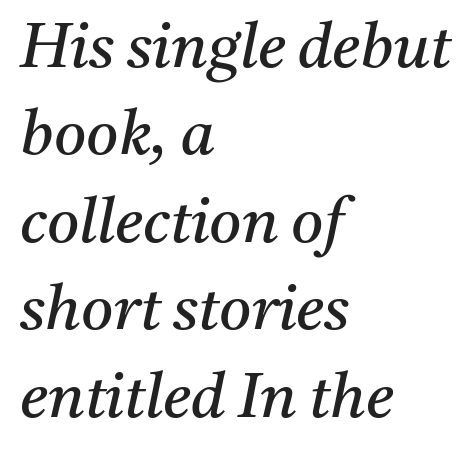
A classic flush-left, rag-right setting is used for this passage. Characters are canted at an angle relative to the baseline's perpendicular. Caption: face not bold, strokes unweighted. Looks like regular typesetting: each glyph gets only the width it needs. This rendering leaves character spacing at its baseline value.
